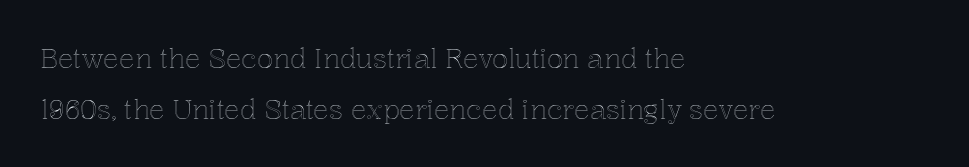
Q: Is the text italic (slanted)? A: No, it is upright.
Q: Is the text underlined? A: No.
Q: How is the paragraph aligned? A: Left-aligned.
Q: Is the spacing between letters normal or unusually wide? A: Normal.
Q: Is the spacing between lines tight, normal or loose? A: Loose.
